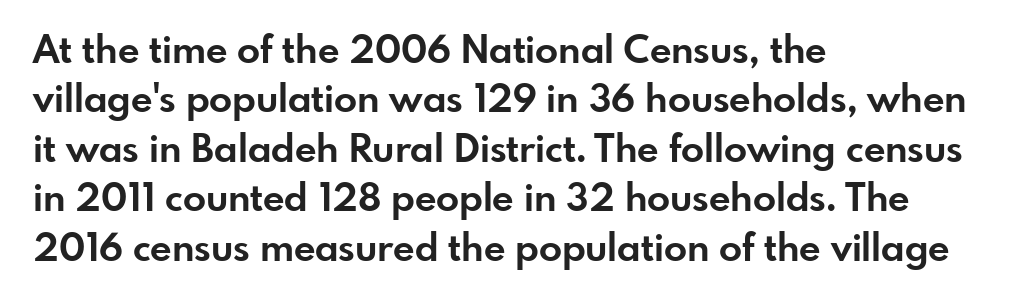
The image shows 38 px bold sans-serif type, upright; set left-aligned, normal line spacing (1.3x), normal letter spacing, not underlined; low stroke contrast and a small x-height.
